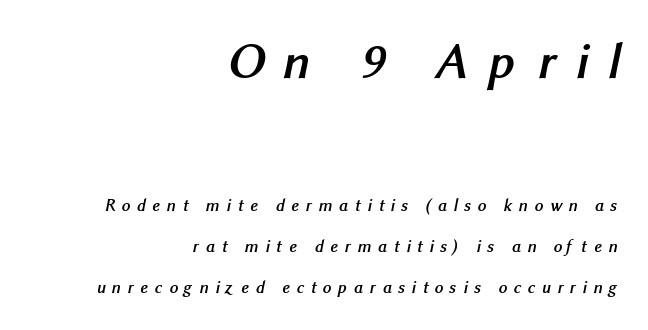
Q: Is the text bold? A: Yes.
Q: Is the typeface a serif or a sans-serif typeface? A: Sans-serif.
Q: Is the text underlined? A: No.
Q: How is the paragraph aligned? A: Right-aligned.
Q: Is the spacing between letters normal or unusually wide? A: Unusually wide.
Q: Is the spacing between lines tight, normal or loose? A: Loose.
Q: Which block of text is set in a larger size, the first (top) or the second (bottom)? A: The first (top) one.
Q: Width (condensed, normal, or wide)? A: Normal.
Q: Stroke contrast? A: Medium.
Q: x-height? A: Medium.
Q: Monospaced? A: No.
